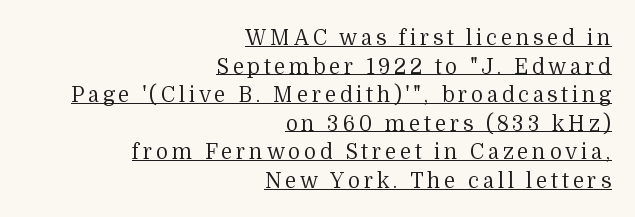
{"italic": "no", "bold": "no", "underline": "yes", "align": "right", "line_spacing": "normal", "line_spacing_ratio": 1.36, "glyph_px": 21}
